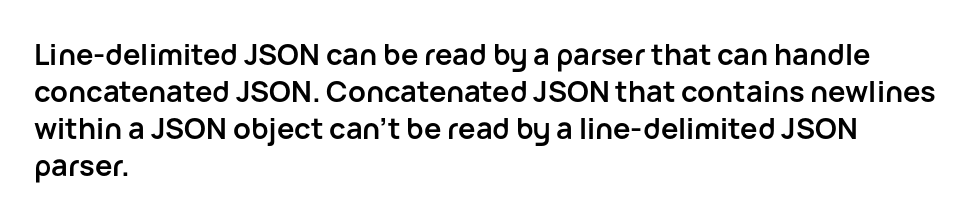
{"serif": "no", "italic": "no", "bold": "yes", "weight": "semibold", "width": "normal", "stroke_contrast": "low", "x_height": "medium", "monospaced": "no", "underline": "no", "align": "left", "line_spacing": "normal", "line_spacing_ratio": 1.28, "letter_spacing": "normal", "letter_spacing_em": 0.0, "glyph_px": 29}
